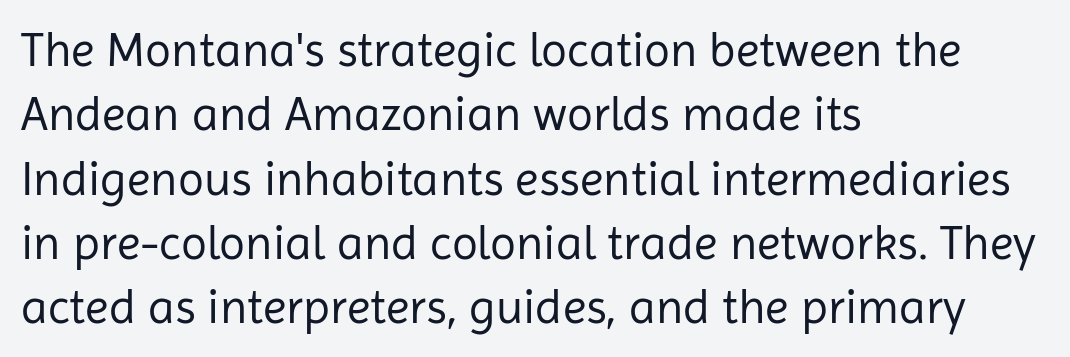
Q: Is the text bold? A: No.
Q: Is the text italic (slanted)? A: No, it is upright.
Q: Is the typeface a serif or a sans-serif typeface? A: Sans-serif.
Q: Is the text underlined? A: No.
Q: How is the paragraph aligned? A: Left-aligned.
Q: Is the spacing between letters normal or unusually wide? A: Normal.
Q: Is the spacing between lines tight, normal or loose? A: Normal.
Q: Width (condensed, normal, or wide)? A: Normal.
Q: Stroke contrast? A: Low.
Q: x-height? A: Medium.
Q: Monospaced? A: No.
